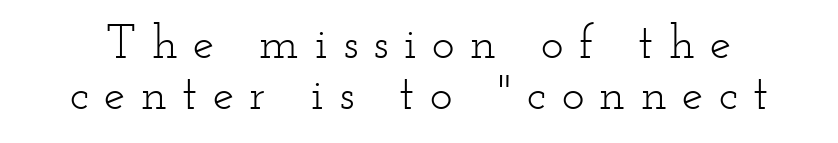
These lines have a slow, spaced-out rhythm from letter to letter. The zone under the glyphs is completely vacant. The face used here is proportionally spaced, like ordinary book or web type. Stroke terminals: seriffed. The font is comparable to plain body text, perhaps lighter. Upright lettering throughout.
